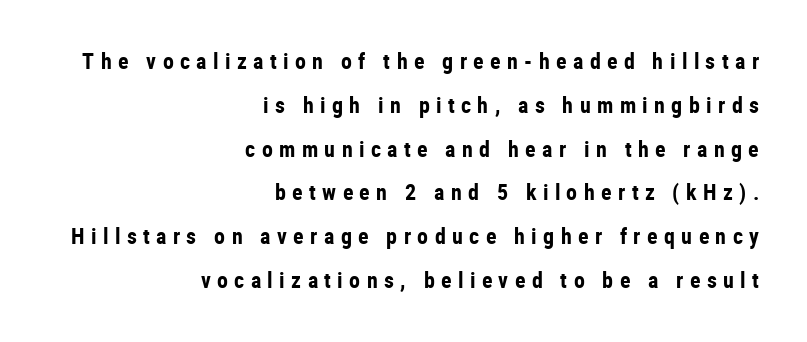
The image shows 22 px bold type, upright; set right-aligned, loose line spacing (1.99x), unusually wide letter spacing (+0.29 em), not underlined.
